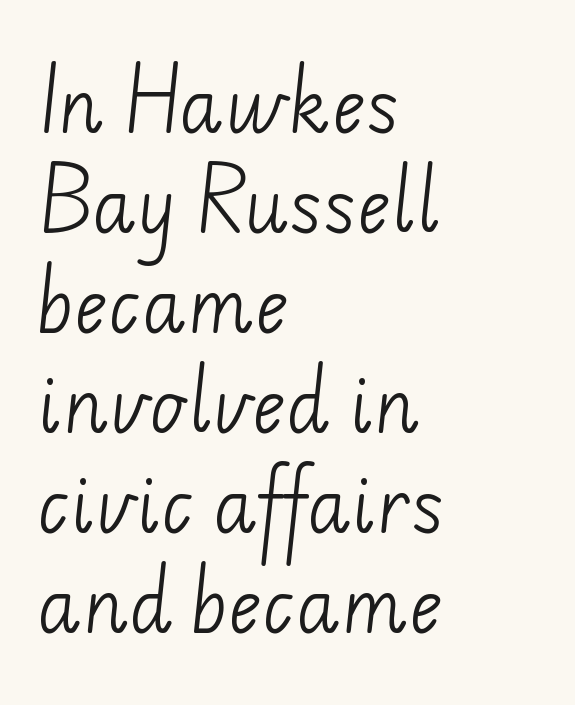
These lines are set flush left with a ragged right edge. The letters carry no serifs — their stems end cleanly without finishing strokes. You could not count columns in this text — the font is proportionally spaced. Caption: standard tracking, unaltered. Each stroke keeps to a modest, everyday thickness or less. Each row of text sits above clean, open space.
